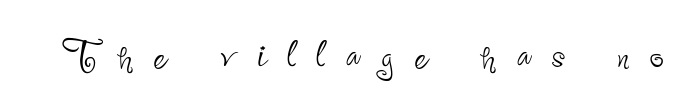
The image shows 50 px thin, condensed sans-serif type; set unusually wide letter spacing (+0.41 em), not underlined; low stroke contrast and a small x-height.
